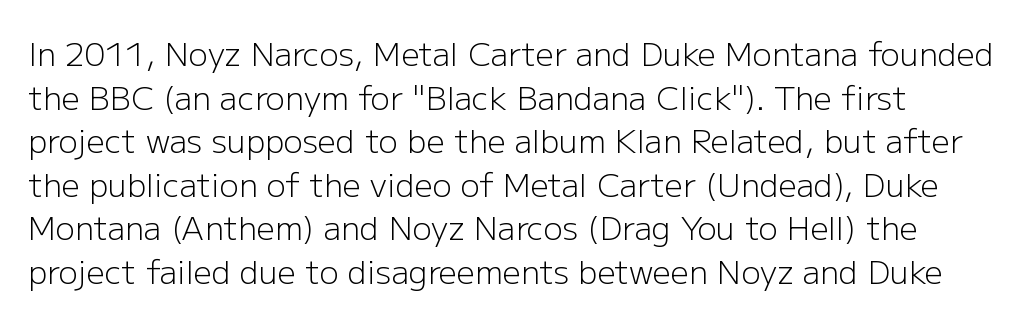
{"serif": "no", "italic": "no", "bold": "no", "weight": "light", "width": "normal", "stroke_contrast": "low", "x_height": "medium", "monospaced": "no", "underline": "no", "line_spacing": "normal", "line_spacing_ratio": 1.36, "letter_spacing": "normal", "letter_spacing_em": 0.0, "glyph_px": 32}
